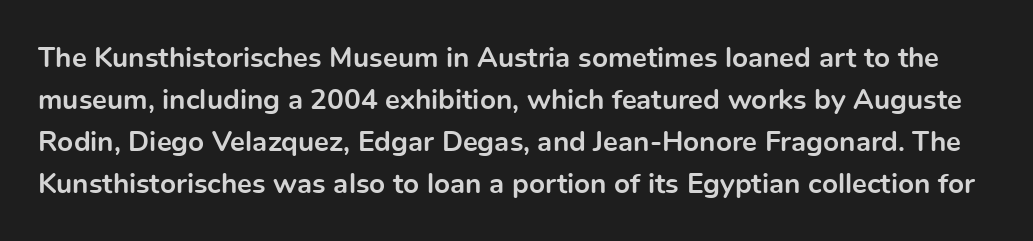
The image shows 28 px bold sans-serif type, upright; set normal line spacing (1.5x), normal letter spacing, not underlined; a medium x-height.
